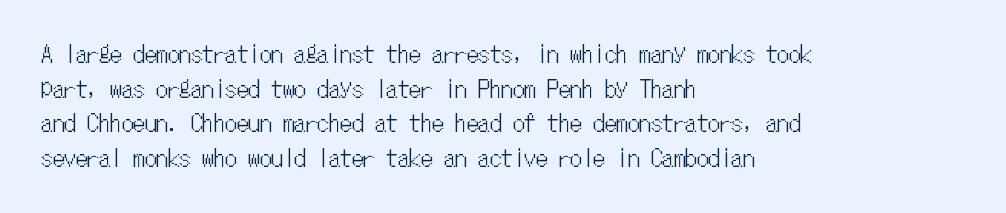
The image shows 23 px text type, upright; set left-aligned, normal line spacing (1.51x), normal letter spacing, not underlined.
